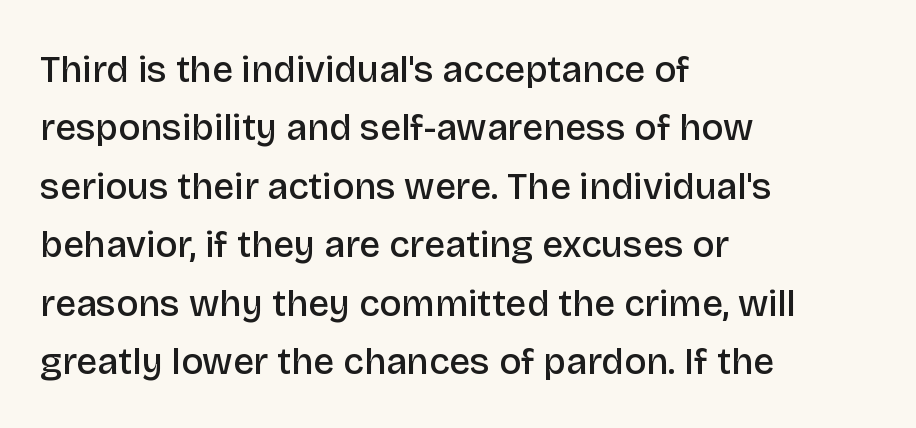
This sample has the flowing, uneven cadence of proportional lettering. The strokes are fattened partway — semibold, not bold. This sample keeps an unexceptional amount of space between lines. These lines are set flush left with a ragged right edge. The horizontal fit of the characters is conventional and even. Characters remain perfectly vertical along every line.
